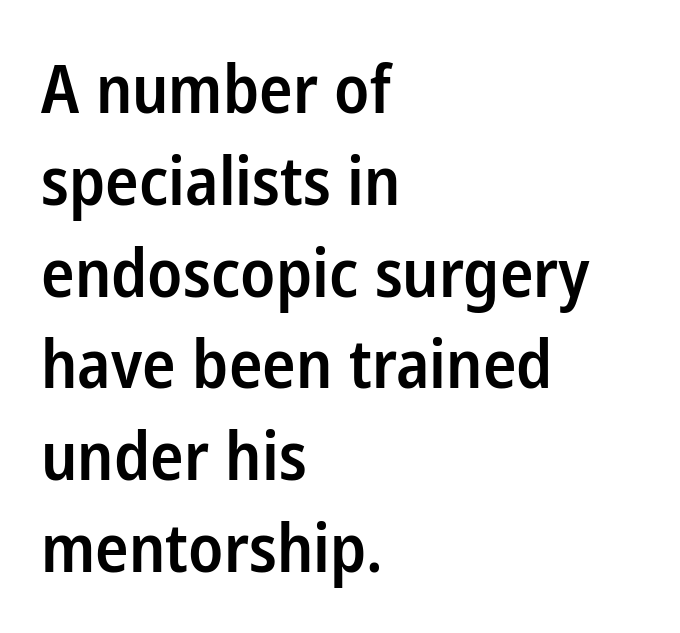
Classification — sans serif. Layout note: lines flush left. The zone under the glyphs is completely vacant. The specimen reads as upright at a glance. Look at the stroke-to-counter ratio: somewhat heavy, a semibold.
